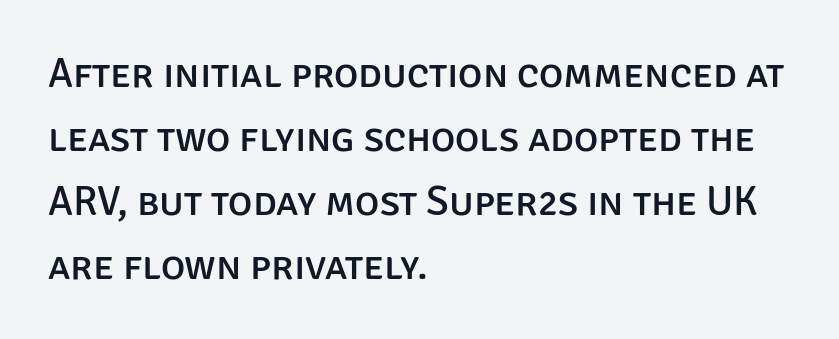
Q: Is the text italic (slanted)? A: No, it is upright.
Q: Is the typeface a serif or a sans-serif typeface? A: Sans-serif.
Q: Is the text underlined? A: No.
Q: How is the paragraph aligned? A: Left-aligned.
Q: Is the spacing between letters normal or unusually wide? A: Normal.
Q: Is the spacing between lines tight, normal or loose? A: Normal.
Q: Width (condensed, normal, or wide)? A: Normal.
Q: Stroke contrast? A: Low.
Q: x-height? A: Large.
Q: Monospaced? A: No.
